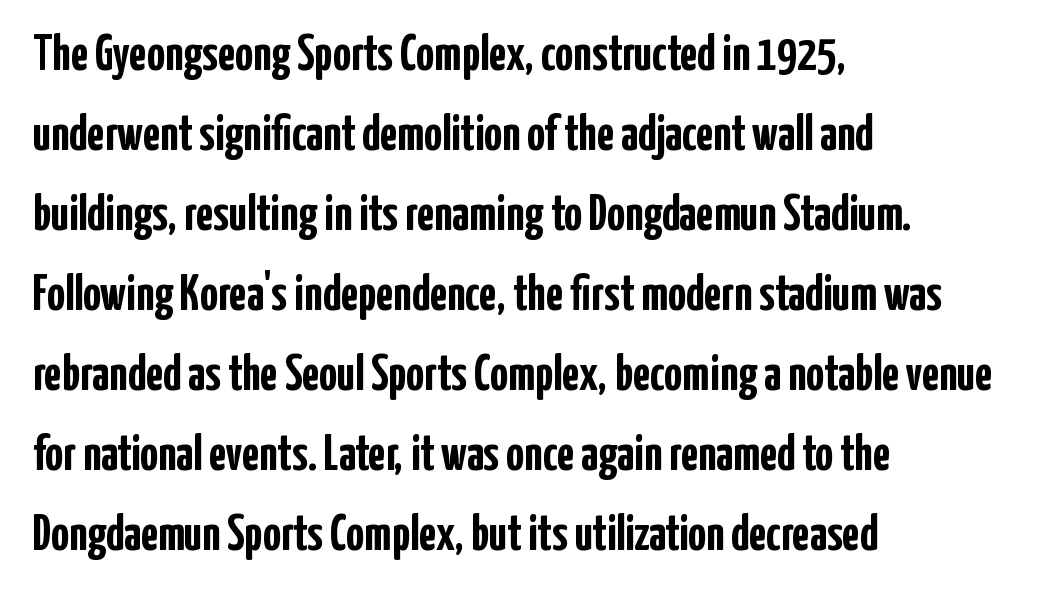
The face used here is a sans, in the tradition of grotesques and geometrics. Italic? Not at all — the glyphs are vertical. Each glyph is drawn with heavy, bold strokes. The type is set solid horizontally, with unmodified tracking. The ragged edge is on the right, which tells us the setting is flush left. The foot of each line stays bare and open.
